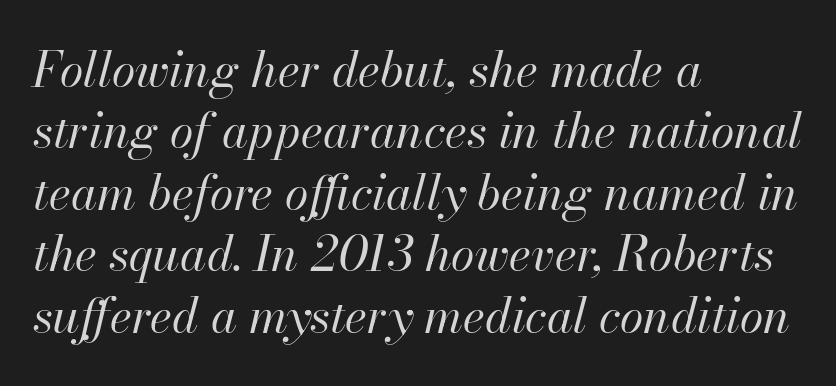
Short note: letters normally spaced. Which margin do the lines hug? The left one — the right edge is uneven. Decoration check: the copy has no underline. Vertically, the passage feels balanced, rows spaced as you'd expect.
